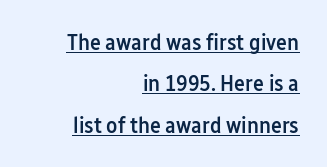
Q: Is the text bold? A: Semi-bold.
Q: Is the text italic (slanted)? A: No, it is upright.
Q: Is the text underlined? A: Yes.
Q: How is the paragraph aligned? A: Right-aligned.
Q: Is the spacing between letters normal or unusually wide? A: Normal.
